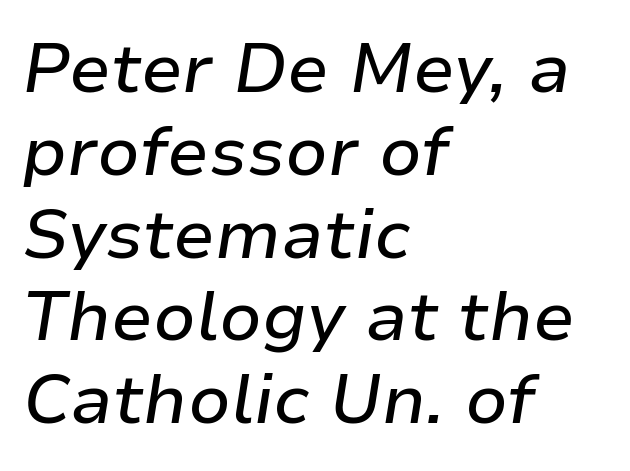
Q: Is the text italic (slanted)? A: Yes, it leans right by about 9 degrees.
Q: Is the text underlined? A: No.
Q: How is the paragraph aligned? A: Left-aligned.
Q: Is the spacing between letters normal or unusually wide? A: Normal.
Q: Width (condensed, normal, or wide)? A: Normal.
Q: Stroke contrast? A: Low.
Q: x-height? A: Medium.
Q: Monospaced? A: No.
